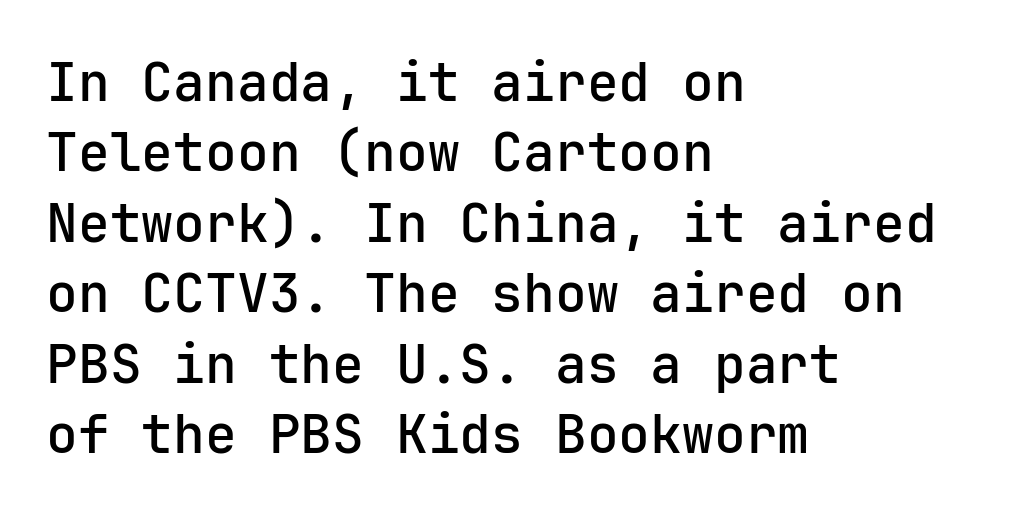
The image shows 53 px semibold sans-serif type, upright; set left-aligned, normal line spacing (1.33x), normal letter spacing, not underlined; low stroke contrast and a medium x-height.
